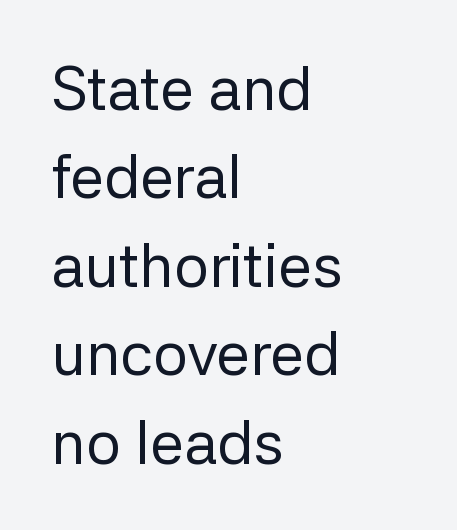
The image shows 61 px regular-weight sans-serif type, upright; set left-aligned, normal line spacing (1.45x), normal letter spacing, not underlined; low stroke contrast and a medium x-height.
